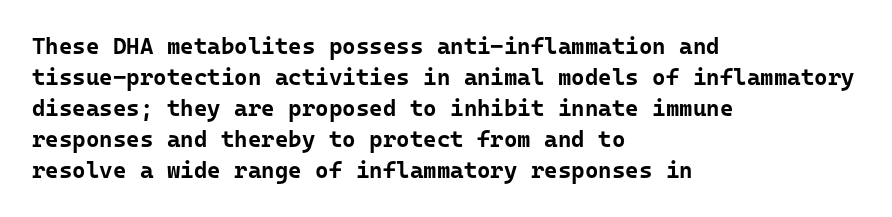
Q: Is the text bold? A: Yes.
Q: Is the text italic (slanted)? A: No, it is upright.
Q: Is the text underlined? A: No.
Q: How is the paragraph aligned? A: Left-aligned.
Q: Is the spacing between letters normal or unusually wide? A: Normal.
Q: Is the spacing between lines tight, normal or loose? A: Normal.
